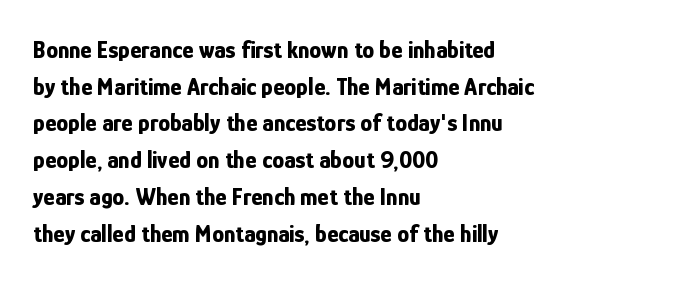
{"italic": "no", "bold": "yes", "underline": "no", "align": "left", "line_spacing": "normal", "line_spacing_ratio": 1.53, "letter_spacing": "normal", "letter_spacing_em": 0.0, "glyph_px": 24}
